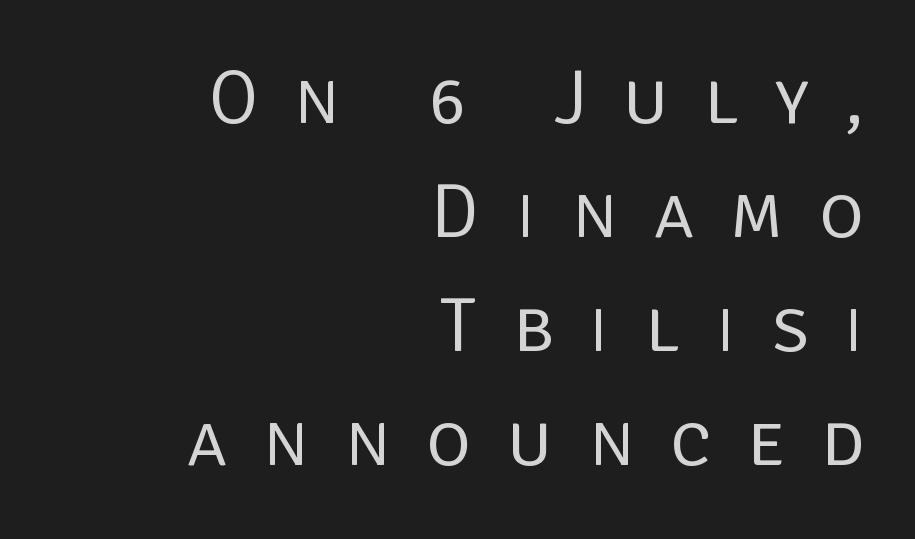
The baseline area is clear. No chunkiness to these letters — they're not bold. What kind of face is this? One without serifs — a sans. The rendering anchors every line to the right-hand side.
